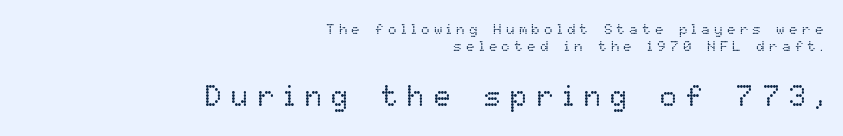
Q: Is the text bold? A: No.
Q: Is the text italic (slanted)? A: No, it is upright.
Q: Is the text underlined? A: No.
Q: How is the paragraph aligned? A: Right-aligned.
Q: Is the spacing between letters normal or unusually wide? A: Unusually wide.
Q: Which block of text is set in a larger size, the first (top) or the second (bottom)? A: The second (bottom) one.
Q: Width (condensed, normal, or wide)? A: Normal.
Q: Stroke contrast? A: Low.
Q: x-height? A: Medium.
Q: Monospaced? A: No.
